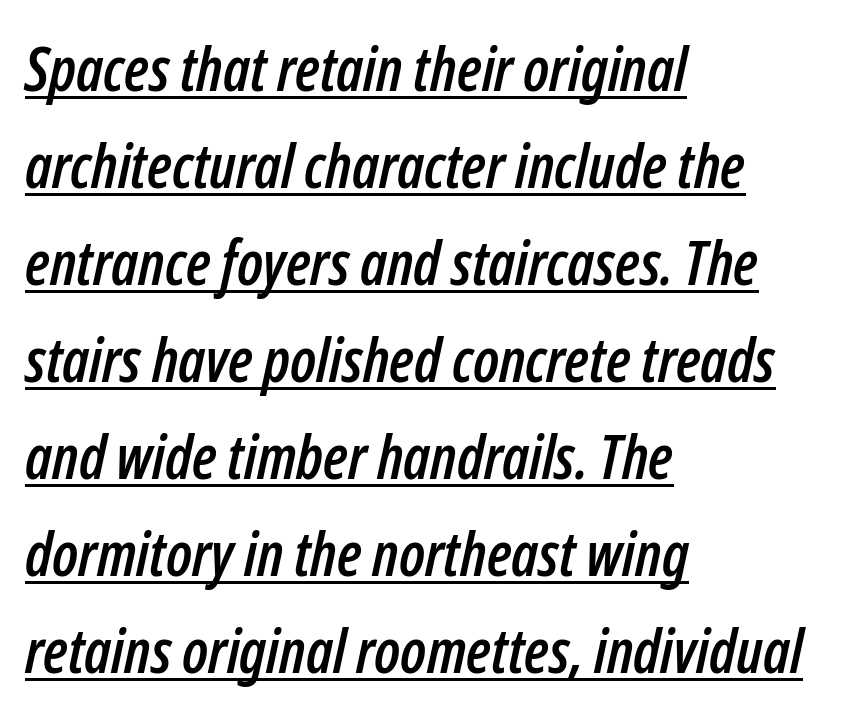
Q: Is the text italic (slanted)? A: Yes, it leans right by about 12 degrees.
Q: Is the text underlined? A: Yes.
Q: How is the paragraph aligned? A: Left-aligned.
Q: Is the spacing between letters normal or unusually wide? A: Normal.
Q: Is the spacing between lines tight, normal or loose? A: Normal.
Q: Width (condensed, normal, or wide)? A: Condensed.
Q: Stroke contrast? A: Low.
Q: x-height? A: Medium.
Q: Monospaced? A: No.
